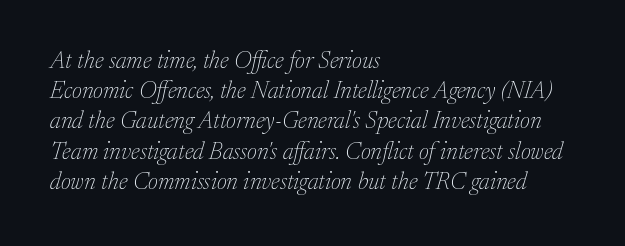
The letters sit at their default tracking, neither squeezed nor spread. Designer's note — italics engaged. The face looks like a standard text weight, possibly lighter. Is the block centered? No — it sits flush against the left margin. Leading matches the norm, producing a regular column. Honestly, there is no underline to notice here at all.
